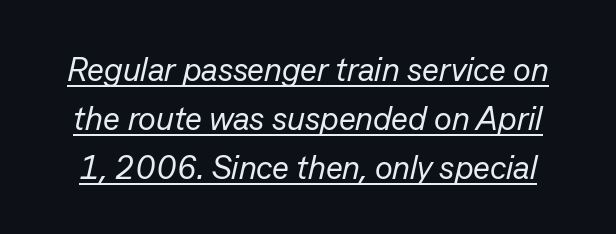
A typesetter would call this proportional, since set widths differ per character. An italicized treatment has been applied to the whole sample. The strokes carry an ordinary text weight at most. Caption: lettering with a line underneath. In terms of letterspacing, this is plain default setting.
